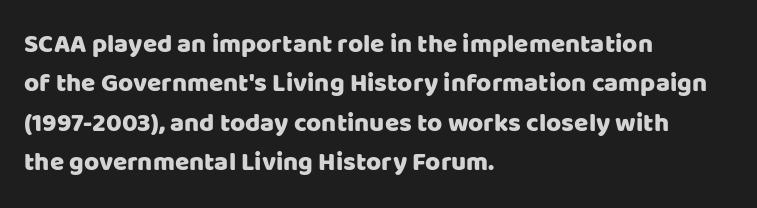
Q: Is the text italic (slanted)? A: No, it is upright.
Q: Is the text underlined? A: No.
Q: How is the paragraph aligned? A: Left-aligned.
Q: Is the spacing between letters normal or unusually wide? A: Normal.
Q: Is the spacing between lines tight, normal or loose? A: Normal.
